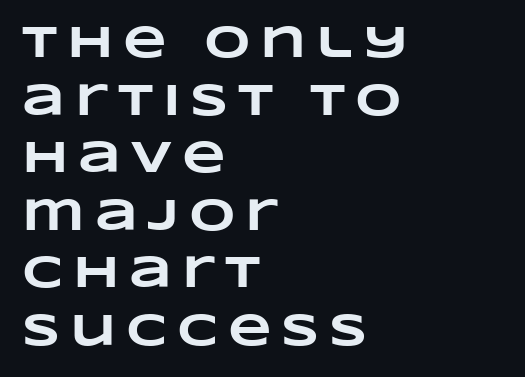
{"bold": "yes", "weight": "heavy", "width": "wide", "stroke_contrast": "low", "x_height": "large", "monospaced": "no", "underline": "no", "align": "left", "line_spacing": "normal", "line_spacing_ratio": 1.28, "letter_spacing": "wide", "letter_spacing_em": 0.22, "glyph_px": 45}
